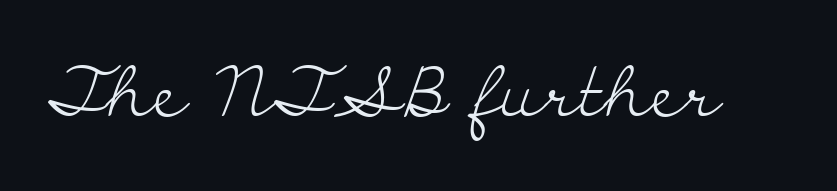
The image shows 69 px light, wide serif type; set normal letter spacing, not underlined; low stroke contrast and a small x-height.
